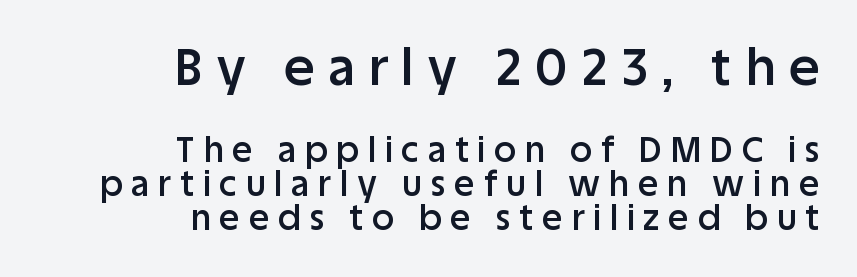
Q: Is the text bold? A: Semi-bold.
Q: Is the text italic (slanted)? A: No, it is upright.
Q: Is the typeface a serif or a sans-serif typeface? A: Sans-serif.
Q: Is the text underlined? A: No.
Q: How is the paragraph aligned? A: Right-aligned.
Q: Is the spacing between letters normal or unusually wide? A: Unusually wide.
Q: Is the spacing between lines tight, normal or loose? A: Tight.
Q: Which block of text is set in a larger size, the first (top) or the second (bottom)? A: The first (top) one.
Q: Width (condensed, normal, or wide)? A: Normal.
Q: Stroke contrast? A: Low.
Q: x-height? A: Large.
Q: Monospaced? A: No.
